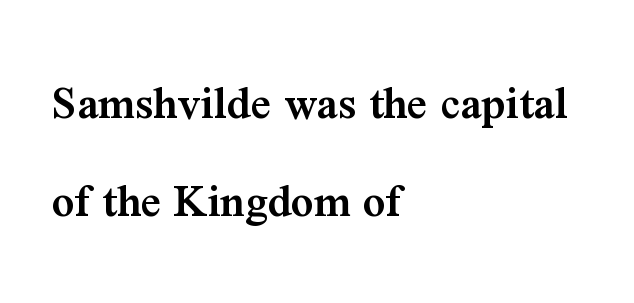
Q: Is the text bold? A: Semi-bold.
Q: Is the text italic (slanted)? A: No, it is upright.
Q: Is the typeface a serif or a sans-serif typeface? A: Serif.
Q: Is the text underlined? A: No.
Q: How is the paragraph aligned? A: Left-aligned.
Q: Is the spacing between letters normal or unusually wide? A: Normal.
Q: Is the spacing between lines tight, normal or loose? A: Loose.
Q: Width (condensed, normal, or wide)? A: Normal.
Q: Stroke contrast? A: Medium.
Q: x-height? A: Medium.
Q: Monospaced? A: No.
